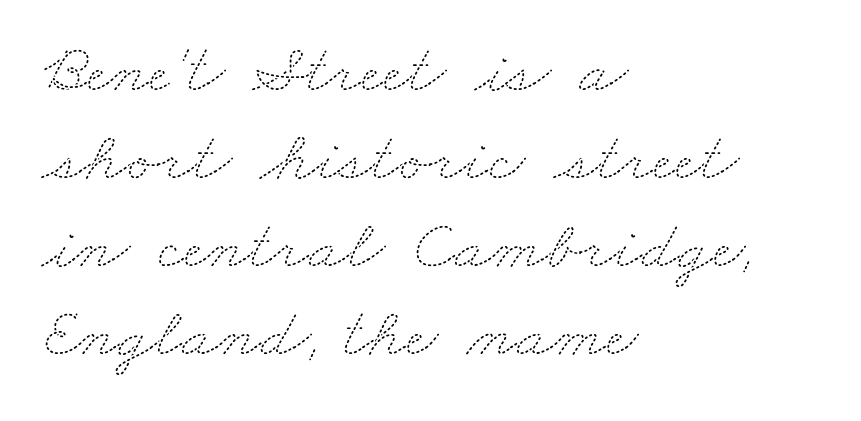
{"bold": "no", "weight": "thin", "width": "wide", "stroke_contrast": "medium", "x_height": "small", "monospaced": "no", "underline": "no", "align": "left", "line_spacing_ratio": 1.24, "letter_spacing": "normal", "letter_spacing_em": 0.0, "glyph_px": 71}
